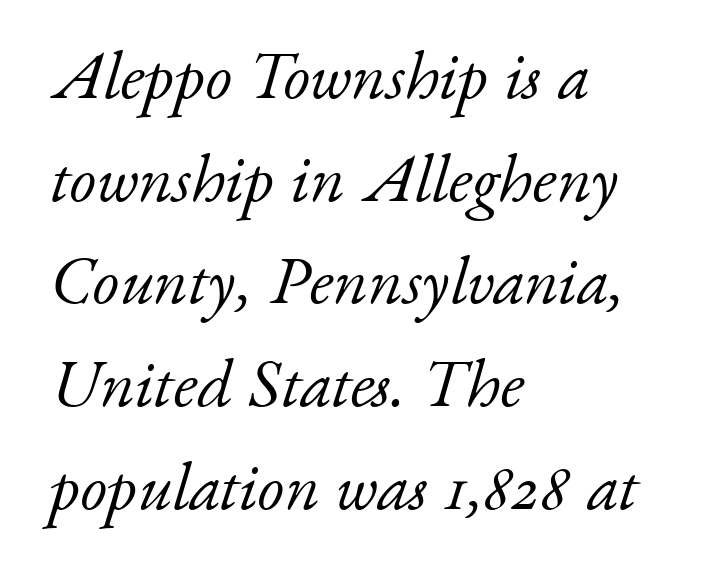
A normal amount of white space separates one row of letters from the next. The letters are slanted; this is an italic face. Glyph-to-glyph distance matches everyday printed text. Rule under the text: the space is simply empty.
